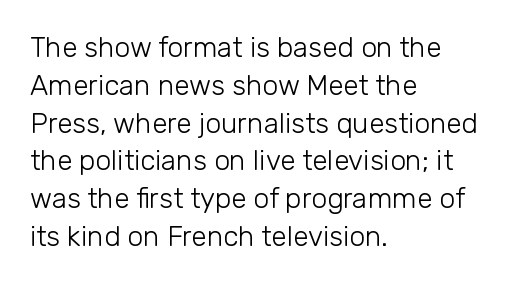
{"serif": "no", "italic": "no", "bold": "no", "weight": "light", "width": "normal", "stroke_contrast": "low", "x_height": "medium", "monospaced": "no", "underline": "no", "align": "left", "line_spacing": "normal", "line_spacing_ratio": 1.35, "letter_spacing": "normal", "letter_spacing_em": 0.0, "glyph_px": 28}
